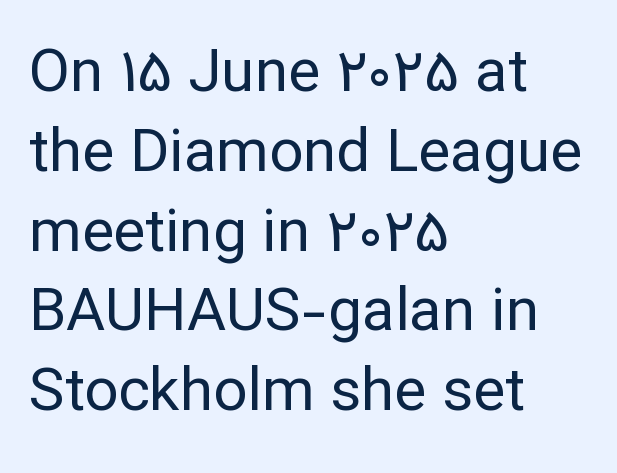
{"serif": "no", "italic": "no", "bold": "no", "weight": "regular", "width": "normal", "stroke_contrast": "low", "x_height": "medium", "monospaced": "no", "underline": "no", "align": "left", "line_spacing": "normal", "line_spacing_ratio": 1.33, "letter_spacing": "normal", "letter_spacing_em": 0.0, "glyph_px": 60}
